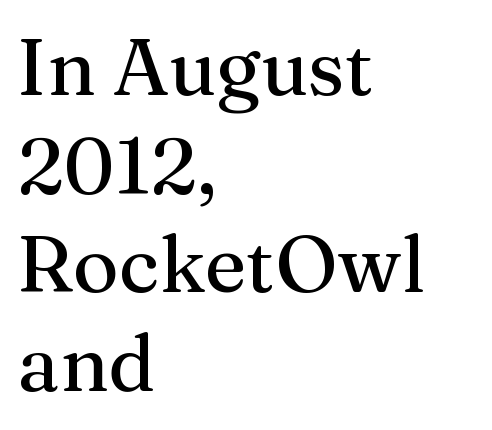
If you drew a ruler down the left edge, every line would touch it. These lines sit exactly where default settings would place them. The passage shown is typeset with a serif family. A typesetter would mark this as roman, not italic. Spacing verdict: proportional, widths tailored to each character. Check the space under the baseline: it is left empty.
